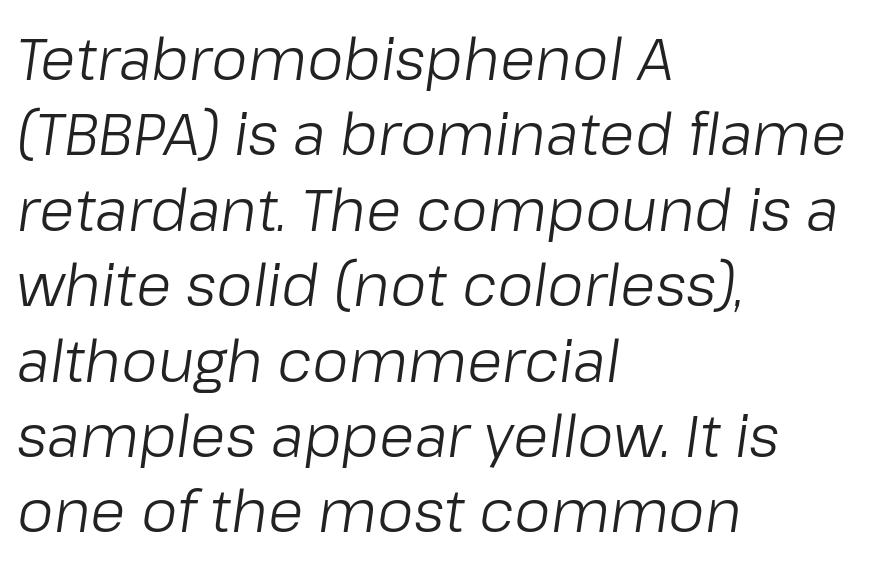
The specimen reads as italic at a glance. Underlining? Definitely not there. Ink coverage per letter is moderate at most. Students, observe: this is what conventionally led text looks like.
